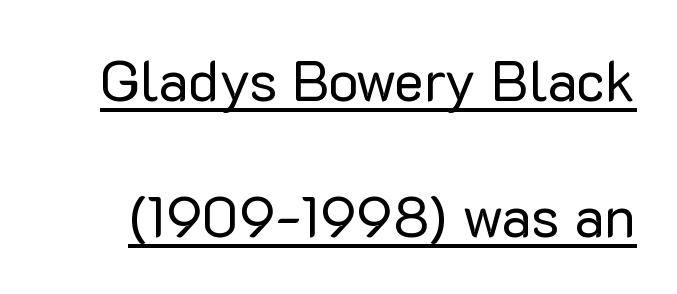
The letters carry no serifs — their stems end cleanly without finishing strokes. Underlined type. This sample has the flowing, uneven cadence of proportional lettering. The font's upright variant was chosen for this text.
